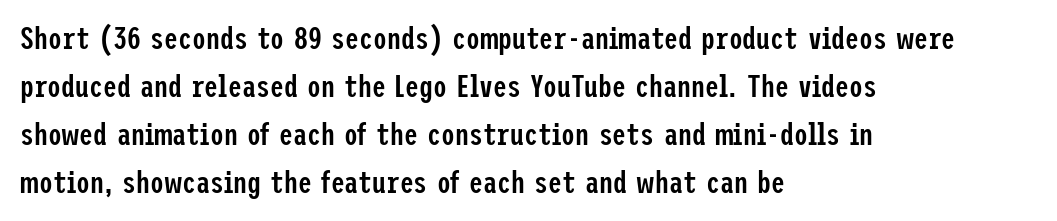
The image shows 31 px semibold, condensed sans-serif type, upright; set left-aligned, normal line spacing (1.55x), normal letter spacing, not underlined; low stroke contrast and a medium x-height.
